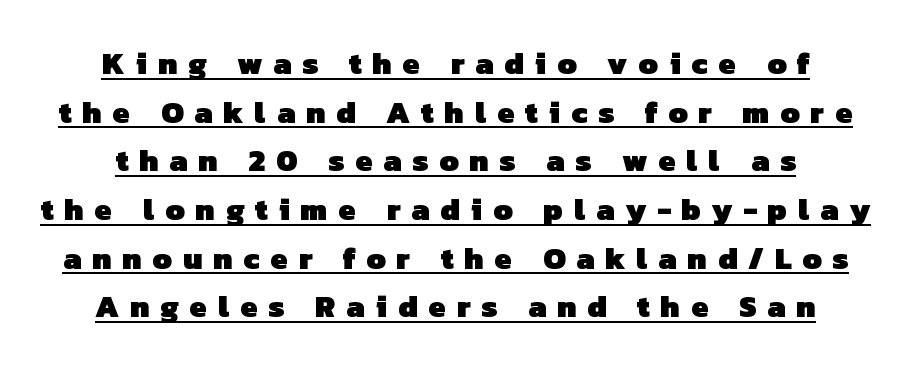
The image shows 31 px heavy sans-serif type; set centered, normal line spacing (1.57x), unusually wide letter spacing (+0.35 em), underlined; low stroke contrast and a medium x-height.
